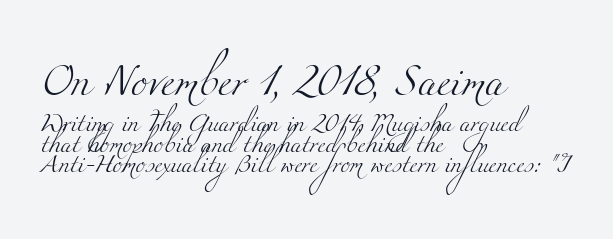
Successive baselines arrive quickly, one right under another. The composition opens big and finishes small. The letters advance in unequal steps, a hallmark of proportional type. All the whitespace from short lines collects on the right. The cut favours lightness, reaching ordinary text weight at its darkest.
